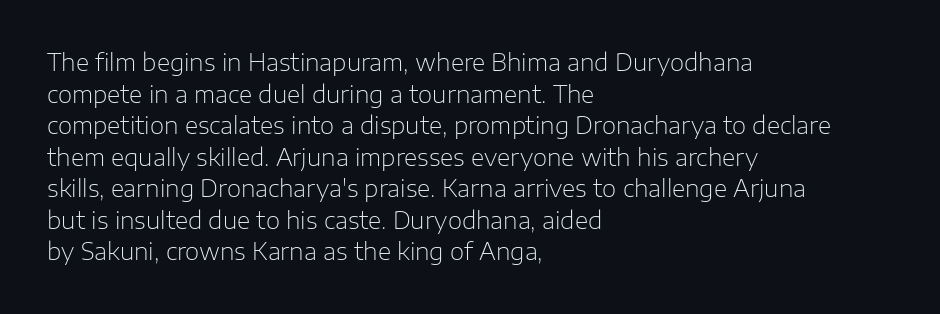
The image shows 23 px text type, upright; set left-aligned, normal line spacing (1.37x), normal letter spacing, not underlined.
